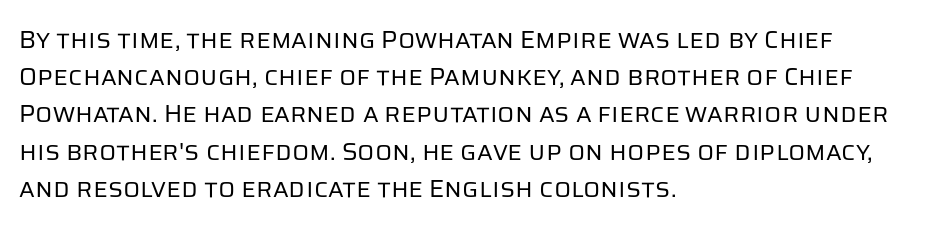
The image shows 25 px text type, upright; set left-aligned, normal line spacing (1.49x), normal letter spacing, not underlined.
